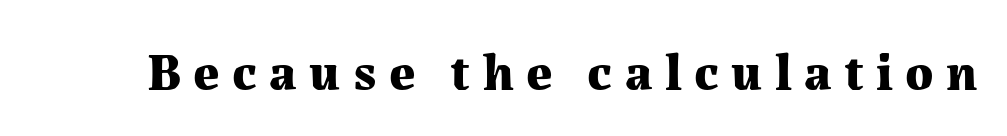
Q: Is the text bold? A: Yes.
Q: Is the text italic (slanted)? A: No, it is upright.
Q: Is the typeface a serif or a sans-serif typeface? A: Serif.
Q: Is the text underlined? A: No.
Q: Is the spacing between letters normal or unusually wide? A: Unusually wide.
Q: Width (condensed, normal, or wide)? A: Normal.
Q: Stroke contrast? A: Medium.
Q: x-height? A: Medium.
Q: Monospaced? A: No.
